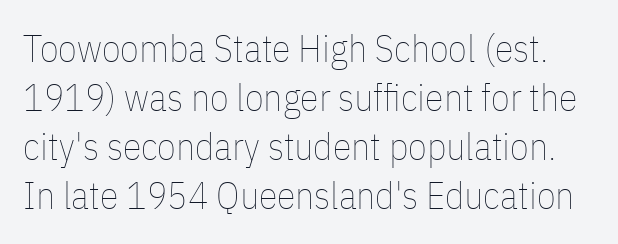
The image shows 38 px thin, condensed type, upright; set normal line spacing (1.29x), normal letter spacing, not underlined; low stroke contrast and a medium x-height.
